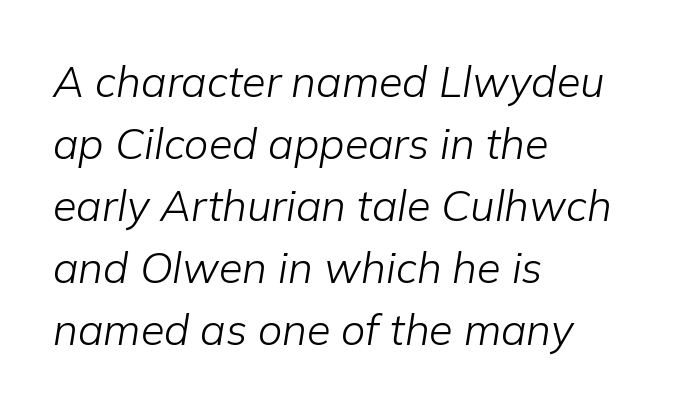
Q: Is the text bold? A: No.
Q: Is the text italic (slanted)? A: Yes, it leans right by about 9 degrees.
Q: Is the text underlined? A: No.
Q: How is the paragraph aligned? A: Left-aligned.
Q: Is the spacing between letters normal or unusually wide? A: Normal.
Q: Is the spacing between lines tight, normal or loose? A: Normal.
Q: Width (condensed, normal, or wide)? A: Normal.
Q: Stroke contrast? A: Low.
Q: x-height? A: Medium.
Q: Monospaced? A: No.
